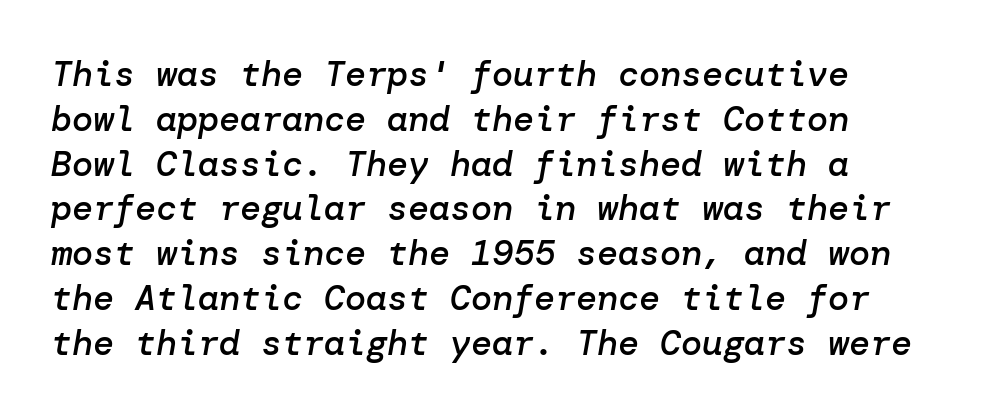
Compared with typical body copy, the letter spacing here is the same. Does the copy run flush right? No — it runs flush left. The typesetting leans somewhat heavy: a semibold. Regarding leading, the lines here are spaced in the standard way. The specimen omits any rule beneath the text block's lines. It's the slanting kind of type.
